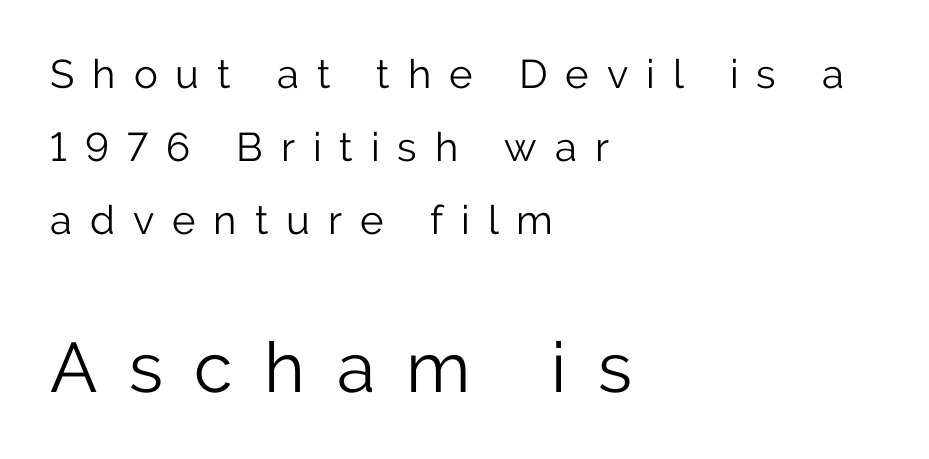
In terms of letterform style, serifs are entirely absent. A roman cut, with each character standing at attention. The face used here is proportionally spaced, like ordinary book or web type. No letter is thick-stroked: the sample isn't bold. Type size steps up from the first block to the second.
